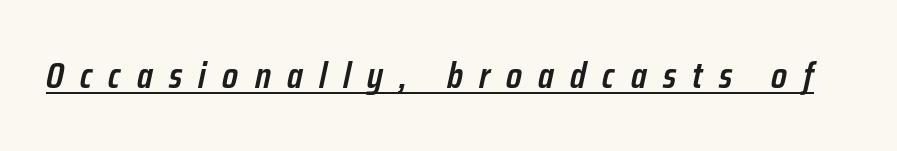
{"italic": "yes", "lean": "right", "slant_degrees": 12, "bold": "semi", "weight": "semibold", "width": "condensed", "stroke_contrast": "low", "x_height": "medium", "monospaced": "no", "underline": "yes", "letter_spacing": "wide", "letter_spacing_em": 0.44, "glyph_px": 37}
